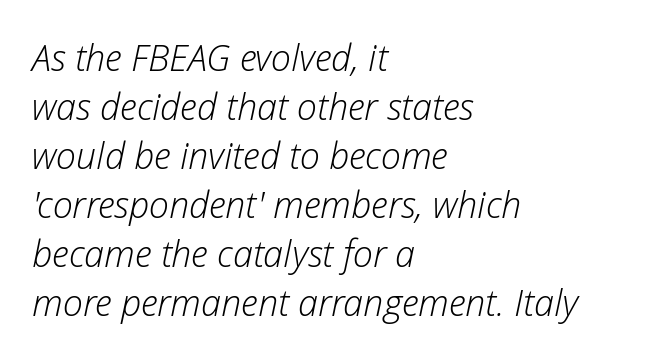
{"italic": "yes", "lean": "right", "slant_degrees": 12, "bold": "no", "weight": "light", "width": "normal", "stroke_contrast": "low", "x_height": "medium", "monospaced": "no", "underline": "no", "align": "left", "line_spacing": "normal", "line_spacing_ratio": 1.36, "letter_spacing": "normal", "letter_spacing_em": 0.0, "glyph_px": 36}
